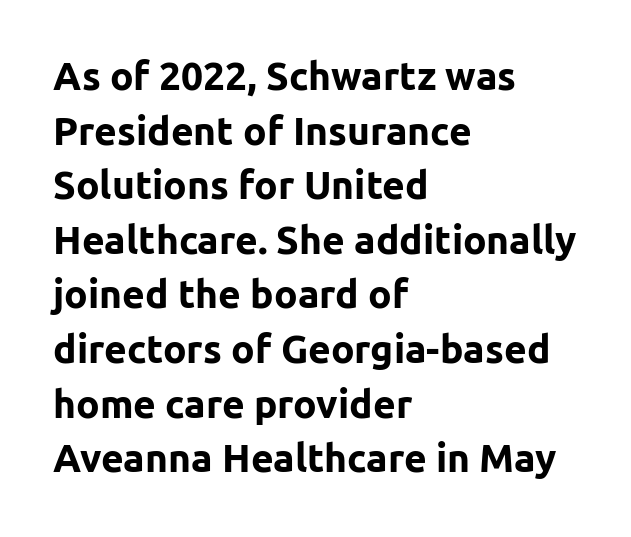
The face used here is proportionally spaced, like ordinary book or web type. The ragged edge is on the right, which tells us the setting is flush left. The rendering uses a moderate line-height, typical for paragraphs. Note: no serifs on the glyphs.
